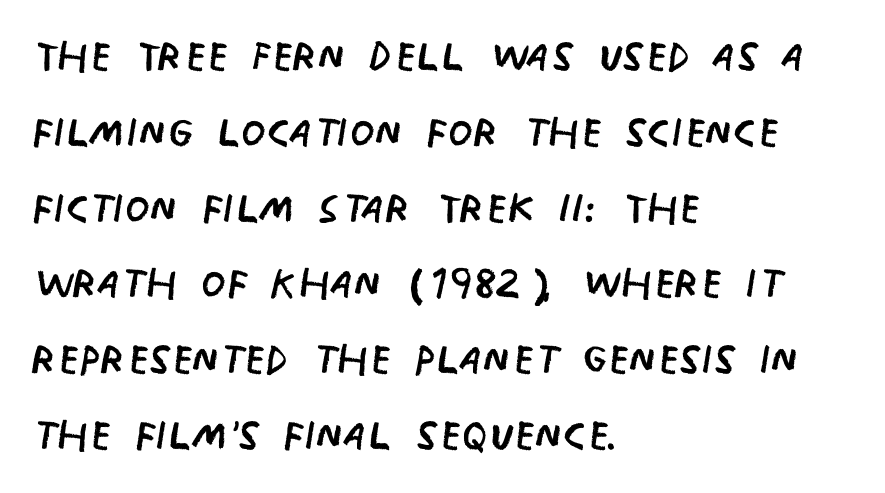
Q: Is the text bold? A: No.
Q: Is the typeface a serif or a sans-serif typeface? A: Sans-serif.
Q: Is the text underlined? A: No.
Q: How is the paragraph aligned? A: Left-aligned.
Q: Is the spacing between letters normal or unusually wide? A: Normal.
Q: Is the spacing between lines tight, normal or loose? A: Normal.
Q: Width (condensed, normal, or wide)? A: Condensed.
Q: Stroke contrast? A: Low.
Q: x-height? A: Large.
Q: Monospaced? A: No.
